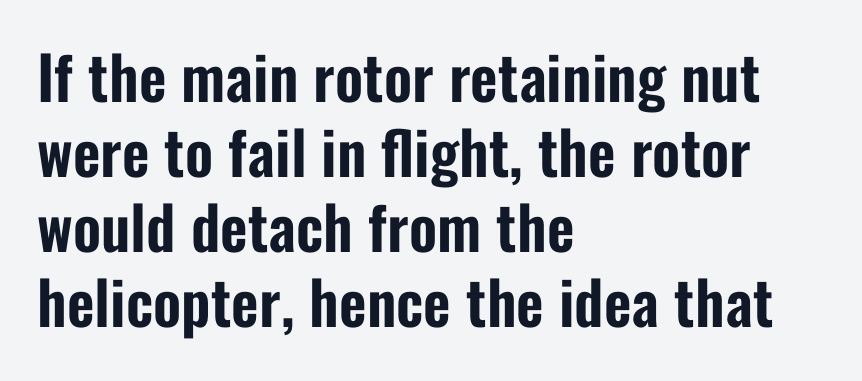
Do the characters align in a grid? No, the font is proportional. Horizontal alignment here is leftward, the default for most running prose. Does the type have serifs? No, each stem ends abruptly. Short note: letters normally spaced.
